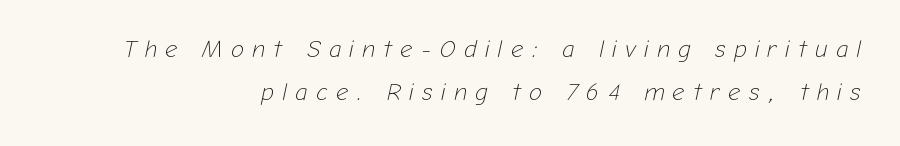
{"italic": "yes", "lean": "right", "slant_degrees": 12, "bold": "no", "underline": "no", "align": "right", "line_spacing_ratio": 1.81, "letter_spacing": "wide", "letter_spacing_em": 0.35, "glyph_px": 24}
